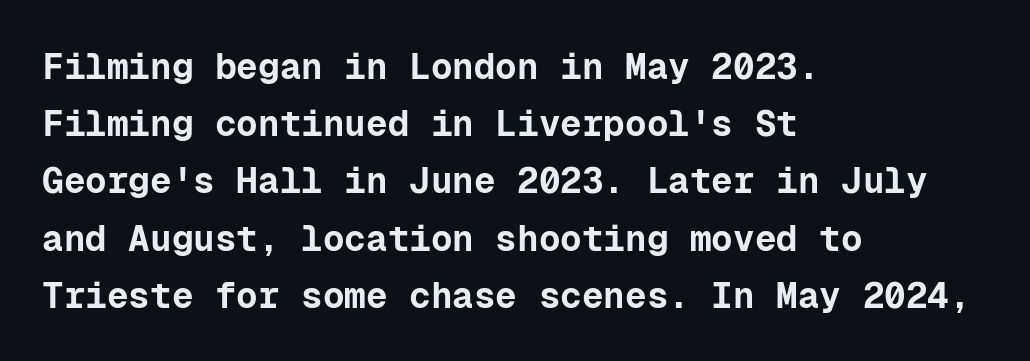
Q: Is the text bold? A: Yes.
Q: Is the text italic (slanted)? A: No, it is upright.
Q: Is the typeface a serif or a sans-serif typeface? A: Sans-serif.
Q: Is the text underlined? A: No.
Q: How is the paragraph aligned? A: Left-aligned.
Q: Is the spacing between letters normal or unusually wide? A: Normal.
Q: Is the spacing between lines tight, normal or loose? A: Normal.
Q: Width (condensed, normal, or wide)? A: Normal.
Q: Stroke contrast? A: Low.
Q: x-height? A: Medium.
Q: Monospaced? A: Yes.
